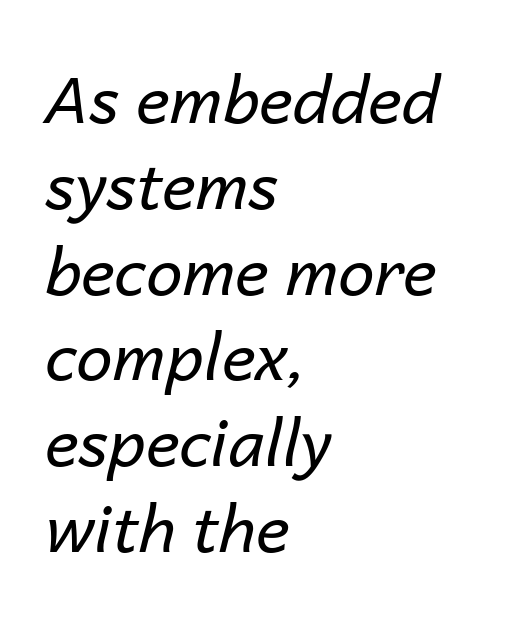
{"italic": "yes", "lean": "right", "slant_degrees": 14, "bold": "no", "weight": "regular", "width": "normal", "stroke_contrast": "low", "x_height": "medium", "monospaced": "no", "underline": "no", "align": "left", "line_spacing": "normal", "line_spacing_ratio": 1.32, "letter_spacing": "normal", "letter_spacing_em": 0.0, "glyph_px": 65}
